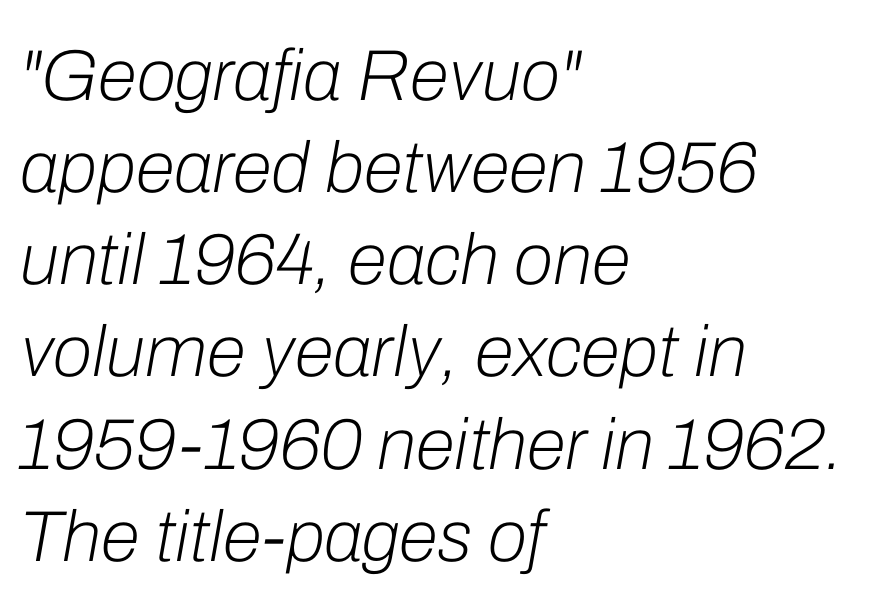
{"italic": "yes", "lean": "right", "slant_degrees": 10, "bold": "no", "weight": "light", "width": "normal", "stroke_contrast": "low", "x_height": "medium", "monospaced": "no", "underline": "no", "align": "left", "line_spacing": "normal", "line_spacing_ratio": 1.28, "letter_spacing": "normal", "letter_spacing_em": 0.0, "glyph_px": 72}
